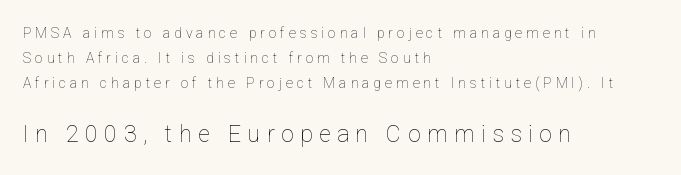
The image shows 23 px text type, upright; set left-aligned, line spacing 1.79x, unusually wide letter spacing (+0.28 em), not underlined; the second (bottom) block is 1.64x larger.
